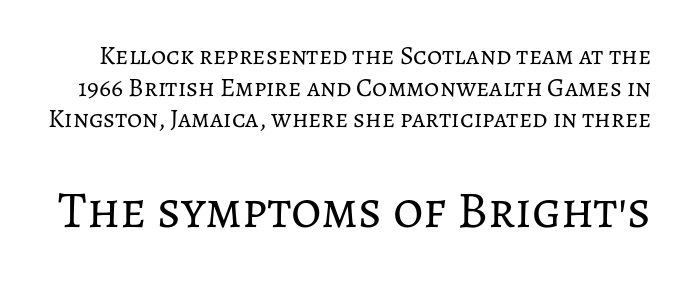
{"italic": "no", "bold": "no", "weight": "regular", "width": "normal", "stroke_contrast": "low", "x_height": "medium", "monospaced": "no", "underline": "no", "line_spacing_ratio": 1.22, "letter_spacing": "normal", "letter_spacing_em": 0.0, "larger_block": "second", "size_ratio": 2.0, "glyph_px": 52}
